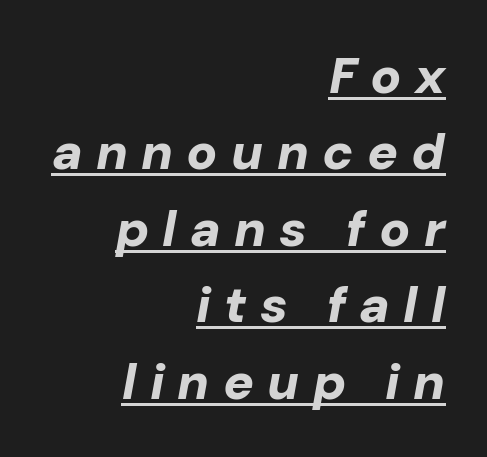
Is there an underline? Yes — a line sits under the letters. The sample has been set heavy, in full bold. These lines have a slow, spaced-out rhythm from letter to letter. This sample keeps an unexceptional amount of space between lines. Spacing verdict: proportional, widths tailored to each character. You can tell it's italic because the verticals aren't actually vertical.
